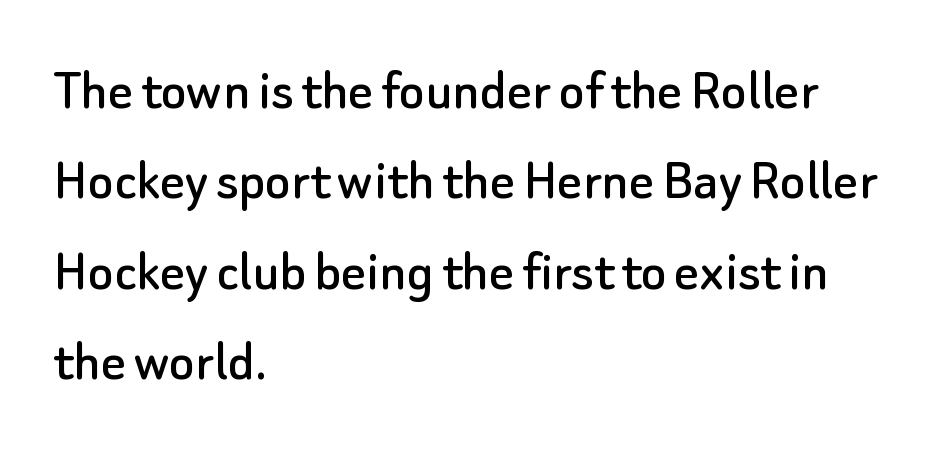
{"serif": "no", "italic": "no", "width": "normal", "stroke_contrast": "low", "x_height": "small", "monospaced": "no", "underline": "no", "align": "left", "line_spacing": "normal", "line_spacing_ratio": 1.48, "letter_spacing": "normal", "letter_spacing_em": 0.0, "glyph_px": 61}
